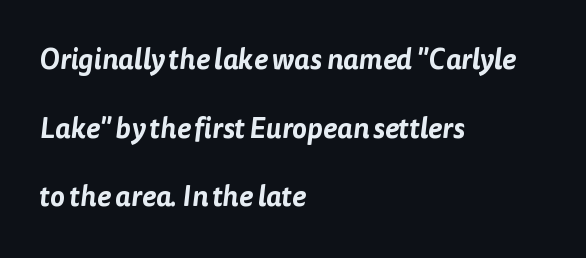
The image shows 28 px sans-serif type; set left-aligned, loose line spacing (2.45x), normal letter spacing, not underlined; low stroke contrast and a medium x-height.
